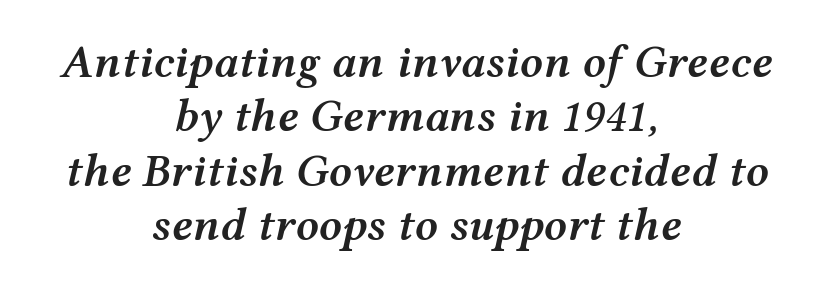
{"italic": "yes", "lean": "right", "slant_degrees": 12, "bold": "semi", "weight": "semibold", "width": "wide", "stroke_contrast": "medium", "x_height": "medium", "monospaced": "no", "underline": "no", "align": "center", "line_spacing_ratio": 1.18, "letter_spacing": "normal", "letter_spacing_em": 0.0, "glyph_px": 46}
